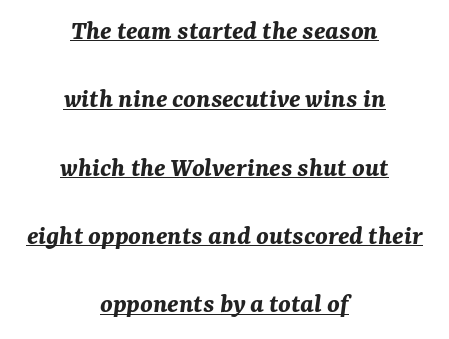
Each letter keeps its own natural width here, so spacing adapts to shape. One glance says open: line gaps are wider than usual. A dark, heavy texture on the line: the type is bold. These lines keep a tight, regular rhythm from letter to letter. Neither beginnings nor endings align; midpoints do. The passage shown leans; its letterforms are oblique.
